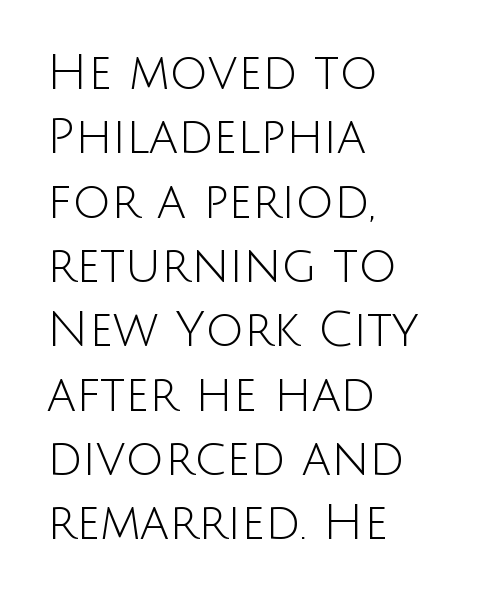
Unmarked baselines from the first word to the last. One glance says typical: line gaps are just what's usual. Every character sits straight up, as roman type does. The letterforms sit at book weight or below.
